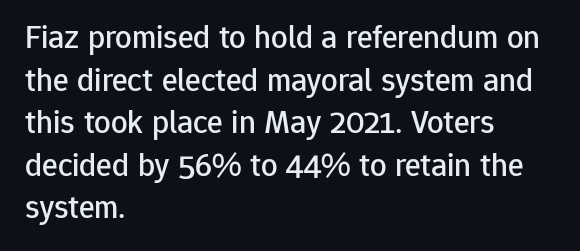
Q: Is the text italic (slanted)? A: No, it is upright.
Q: Is the typeface a serif or a sans-serif typeface? A: Sans-serif.
Q: Is the text underlined? A: No.
Q: How is the paragraph aligned? A: Left-aligned.
Q: Is the spacing between letters normal or unusually wide? A: Normal.
Q: Is the spacing between lines tight, normal or loose? A: Normal.
Q: Width (condensed, normal, or wide)? A: Normal.
Q: Stroke contrast? A: Low.
Q: x-height? A: Medium.
Q: Monospaced? A: No.
